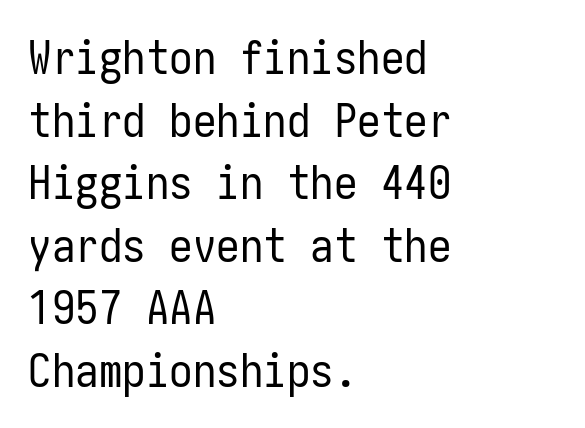
Students, observe: this is what conventionally led text looks like. Anything drawn beneath the words? Only blank space. The letterforms sit shoulder to shoulder at normal distance. Heft: none added — not bold. Where is the straight margin? On the left.
